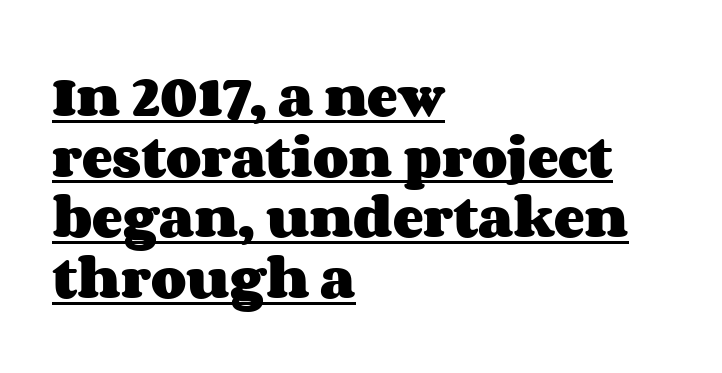
Default kerning and tracking; the words read as compact shapes. Descenders here cross a horizontal rule under the line. Character widths vary here, with narrow letters taking less room than wide ones. The rendering uses a bold face; every stroke is thick and dark. The compositor pushed each line to the left boundary. Posture: vertical.
